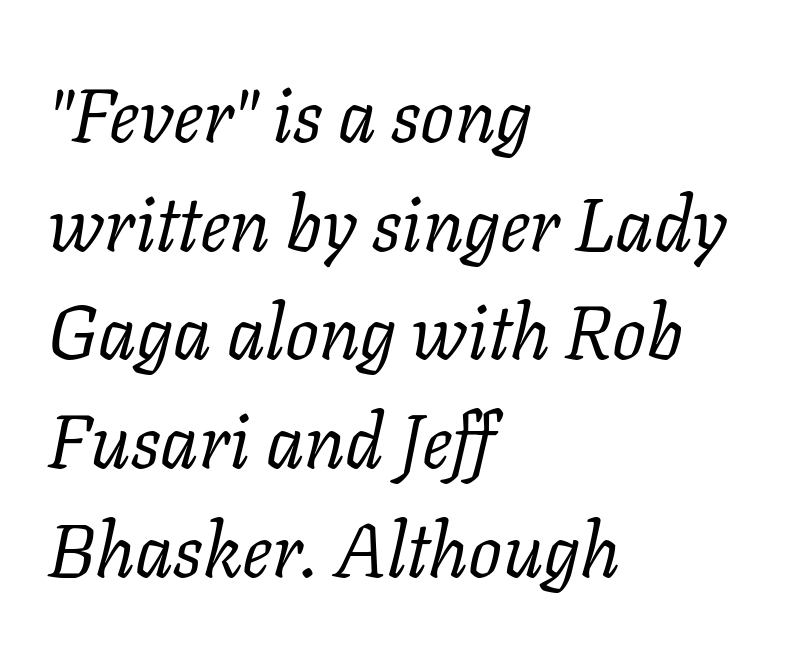
In terms of letterform style, serifs are clearly present. This sample keeps an unexceptional amount of space between lines. Is this a fixed-width face? No — the glyphs have proportional, varying widths. When letters slant like this, we call the style italic. Short and long lines alike share a common starting point at left. The passage shown has conventional tracking throughout.
